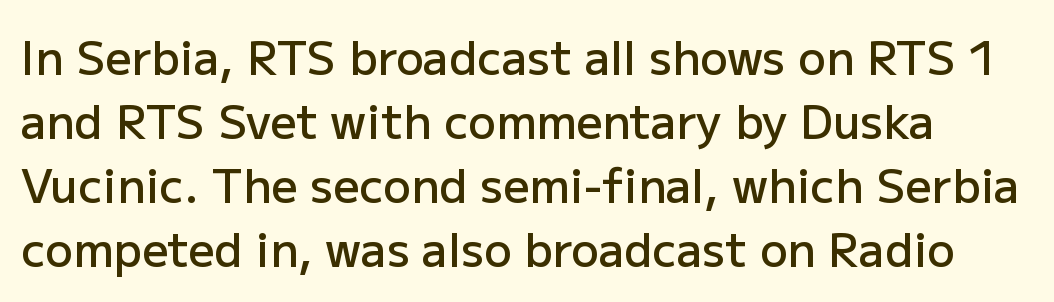
The image shows 46 px semibold sans-serif type, upright; set normal line spacing (1.39x), normal letter spacing, not underlined; low stroke contrast and a medium x-height.
